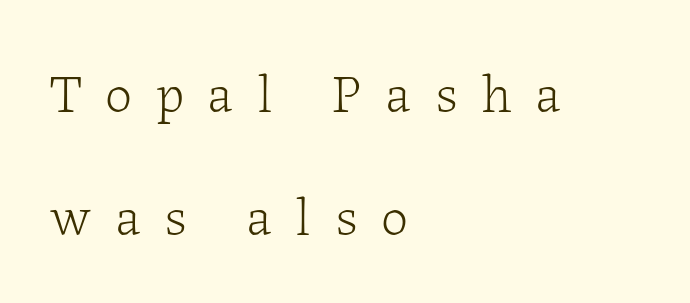
{"serif": "yes", "italic": "no", "bold": "no", "weight": "light", "width": "normal", "stroke_contrast": "low", "x_height": "medium", "monospaced": "no", "underline": "no", "align": "left", "line_spacing": "loose", "line_spacing_ratio": 2.28, "letter_spacing": "wide", "letter_spacing_em": 0.44, "glyph_px": 54}
